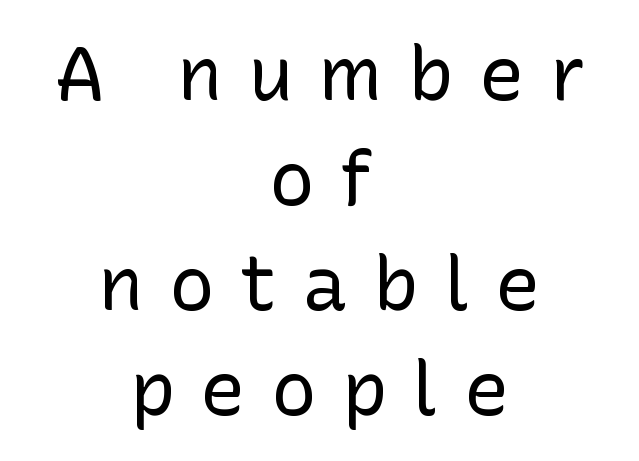
Q: Is the text bold? A: No.
Q: Is the text italic (slanted)? A: No, it is upright.
Q: Is the typeface a serif or a sans-serif typeface? A: Sans-serif.
Q: Is the text underlined? A: No.
Q: How is the paragraph aligned? A: Centered.
Q: Is the spacing between letters normal or unusually wide? A: Unusually wide.
Q: Is the spacing between lines tight, normal or loose? A: Normal.
Q: Width (condensed, normal, or wide)? A: Normal.
Q: Stroke contrast? A: Low.
Q: x-height? A: Medium.
Q: Monospaced? A: No.
